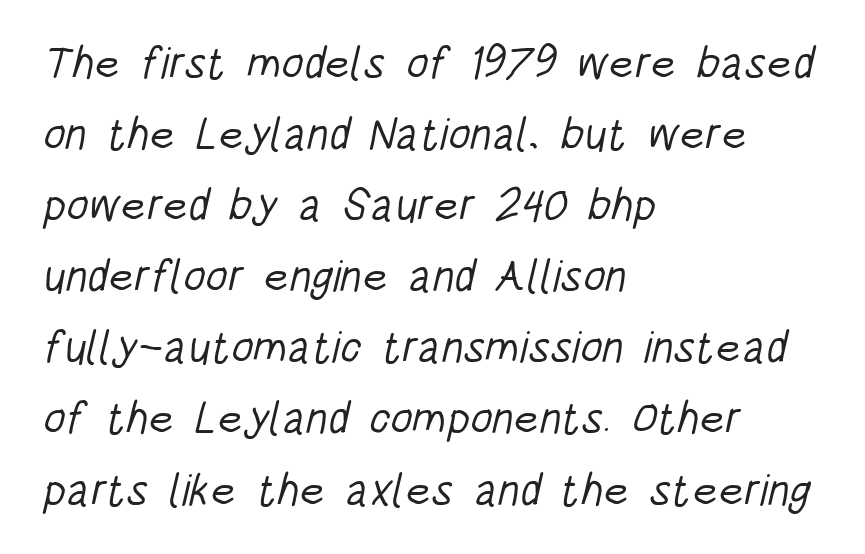
This is sans-serif lettering, the kind often seen on screens and signage. On a weight scale, this lands at 450 or below. Typeset ragged right — the left edge is the straight one. Does extra space separate the letters? No, they use regular spacing. Honestly, there is no underline to notice here at all.
